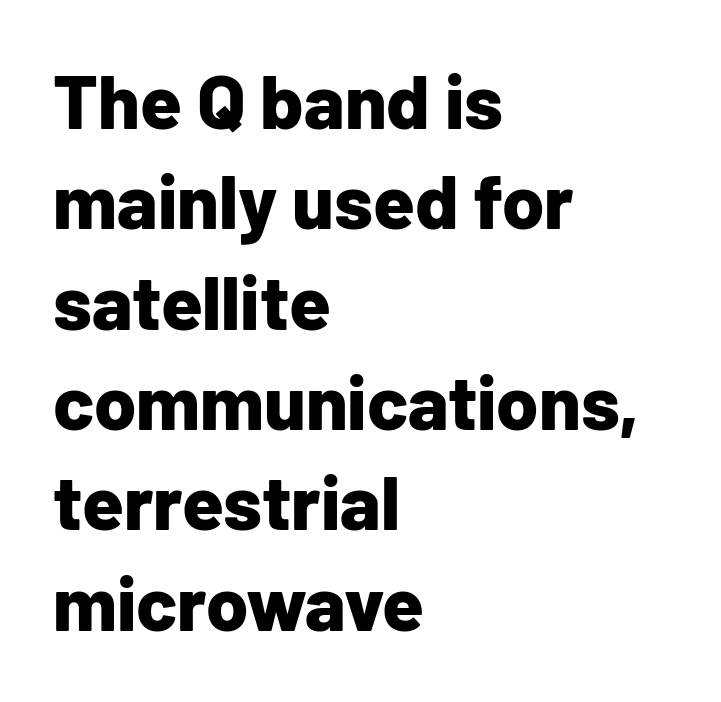
Italic? Not at all — the glyphs are vertical. Decoration check: the copy has no underline. Alignment: flush left. No feet cap the strokes, marking this as sans-serif type.
